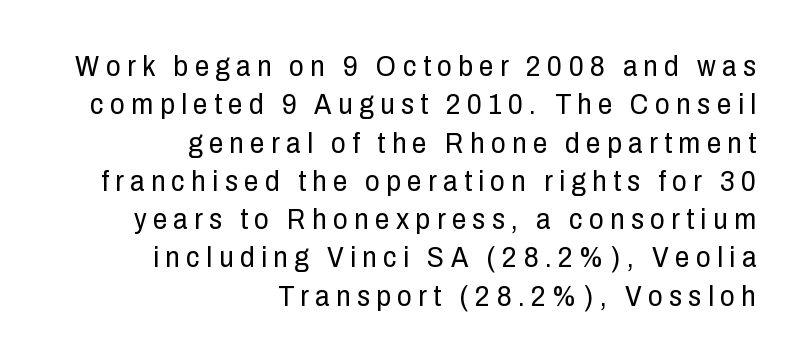
The image shows 29 px regular-weight, condensed sans-serif type, upright; set right-aligned, normal line spacing (1.32x), unusually wide letter spacing (+0.22 em), not underlined; low stroke contrast and a medium x-height.
